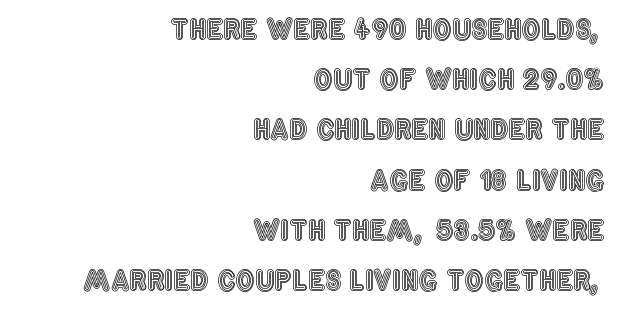
Q: Is the text italic (slanted)? A: No, it is upright.
Q: Is the text underlined? A: No.
Q: How is the paragraph aligned? A: Right-aligned.
Q: Is the spacing between letters normal or unusually wide? A: Normal.
